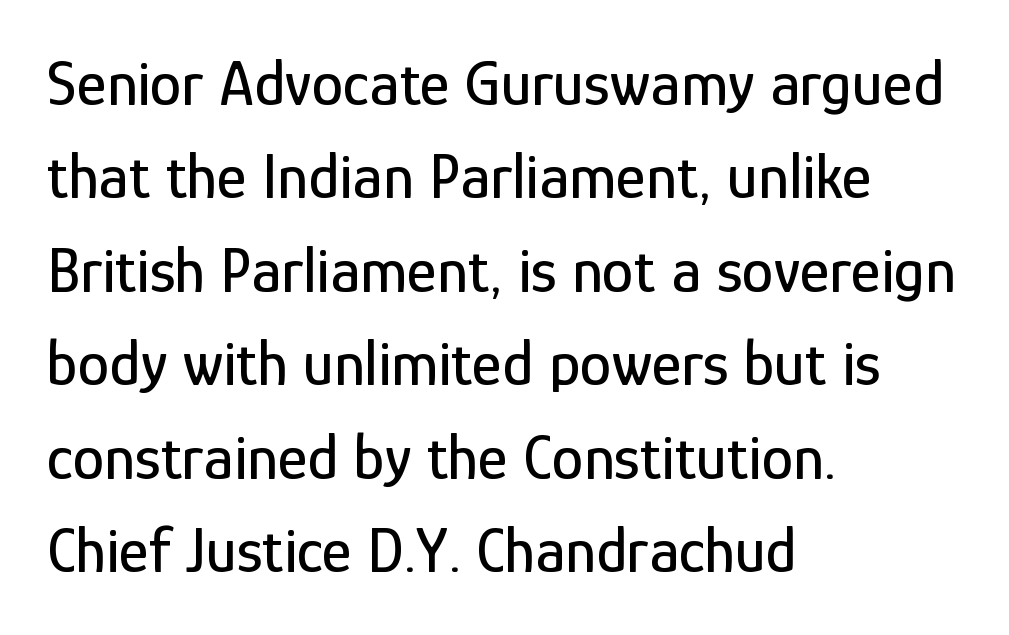
Q: Is the text italic (slanted)? A: No, it is upright.
Q: Is the typeface a serif or a sans-serif typeface? A: Sans-serif.
Q: Is the text underlined? A: No.
Q: How is the paragraph aligned? A: Left-aligned.
Q: Is the spacing between letters normal or unusually wide? A: Normal.
Q: Is the spacing between lines tight, normal or loose? A: Normal.
Q: Width (condensed, normal, or wide)? A: Condensed.
Q: Stroke contrast? A: Low.
Q: x-height? A: Medium.
Q: Monospaced? A: No.
